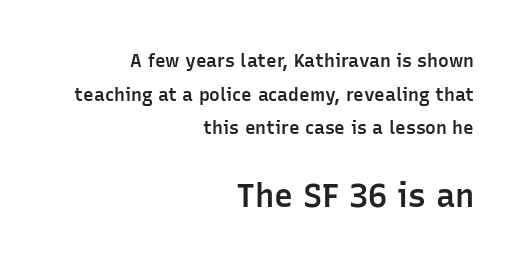
The image shows 32 px semibold sans-serif type, upright; set right-aligned, line spacing 1.87x, normal letter spacing, not underlined; the second (bottom) block is 1.78x larger; low stroke contrast and a medium x-height.
